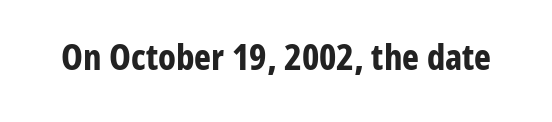
{"serif": "no", "italic": "no", "bold": "yes", "weight": "bold", "width": "condensed", "stroke_contrast": "low", "x_height": "medium", "monospaced": "no", "underline": "no", "letter_spacing": "normal", "letter_spacing_em": 0.0, "glyph_px": 36}
